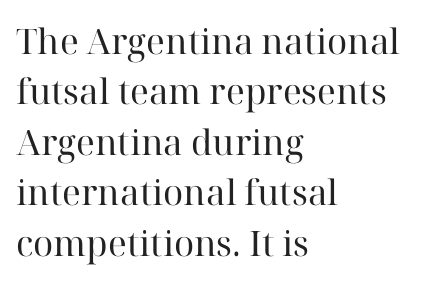
Q: Is the text bold? A: No.
Q: Is the text italic (slanted)? A: No, it is upright.
Q: Is the typeface a serif or a sans-serif typeface? A: Serif.
Q: Is the text underlined? A: No.
Q: How is the paragraph aligned? A: Left-aligned.
Q: Is the spacing between letters normal or unusually wide? A: Normal.
Q: Is the spacing between lines tight, normal or loose? A: Normal.
Q: Width (condensed, normal, or wide)? A: Normal.
Q: Stroke contrast? A: High.
Q: x-height? A: Medium.
Q: Monospaced? A: No.
